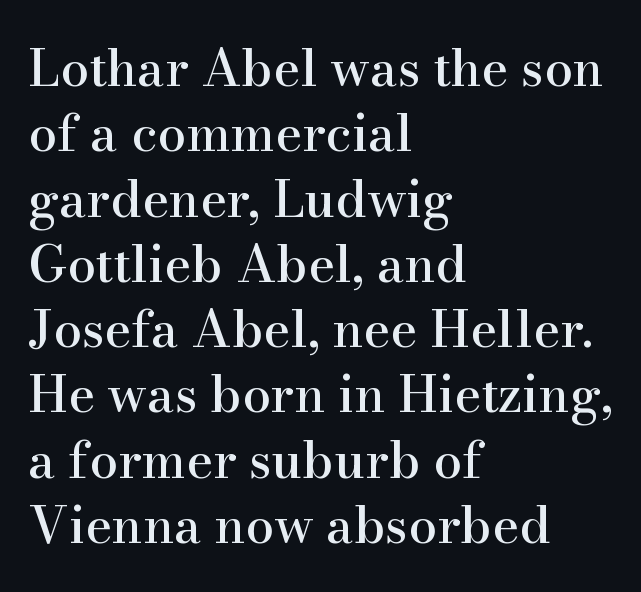
{"serif": "yes", "italic": "no", "width": "normal", "stroke_contrast": "high", "x_height": "small", "monospaced": "no", "underline": "no", "align": "left", "line_spacing": "normal", "line_spacing_ratio": 1.28, "letter_spacing": "normal", "letter_spacing_em": 0.0, "glyph_px": 51}
